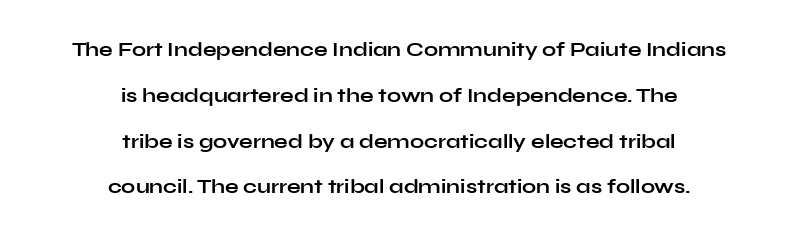
Rows of type keep a wide berth in the vertical direction. These lines were composed using upright roman letters. Honestly, there is no underline to notice here at all. Neither beginnings nor endings align; midpoints do. Does extra space separate the letters? No, they use regular spacing.
